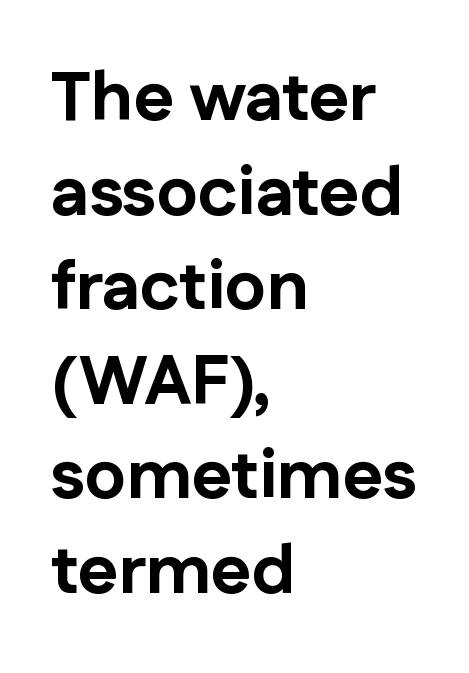
The image shows 69 px bold sans-serif type, upright; set left-aligned, normal line spacing (1.37x), normal letter spacing, not underlined; low stroke contrast and a medium x-height.
